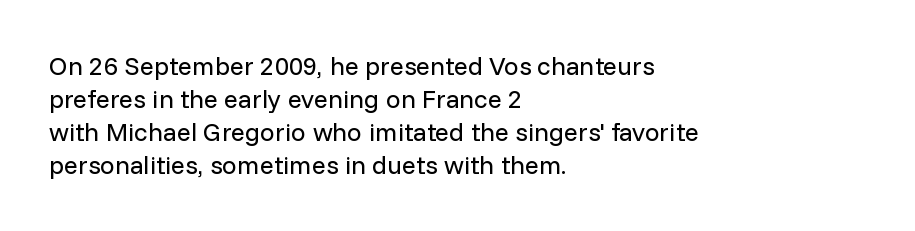
The image shows 26 px text type, upright; set left-aligned, normal line spacing (1.27x), normal letter spacing, not underlined.
